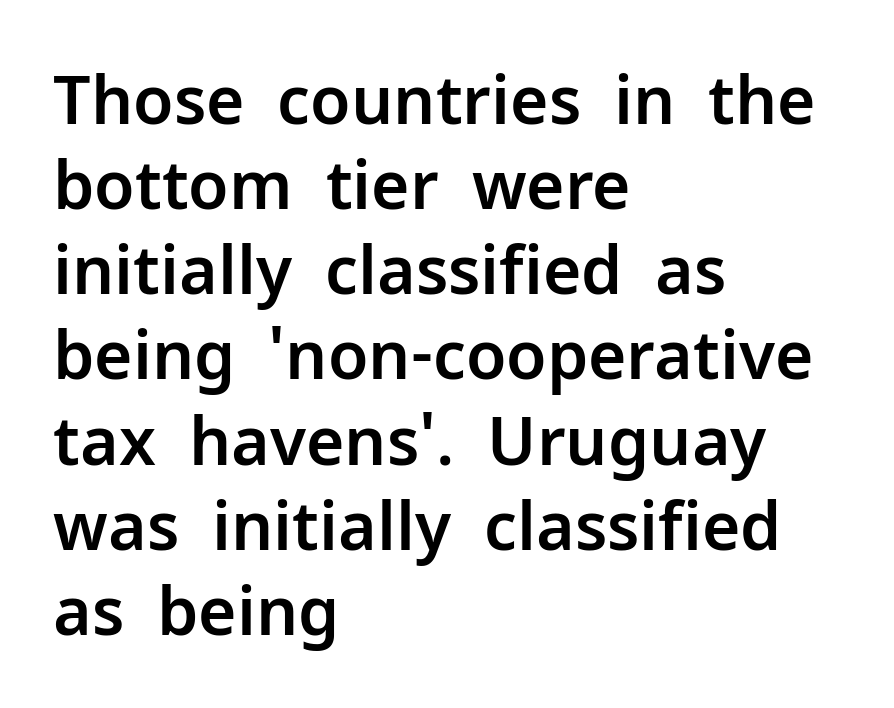
Q: Is the text italic (slanted)? A: No, it is upright.
Q: Is the typeface a serif or a sans-serif typeface? A: Sans-serif.
Q: Is the text underlined? A: No.
Q: How is the paragraph aligned? A: Left-aligned.
Q: Is the spacing between letters normal or unusually wide? A: Normal.
Q: Is the spacing between lines tight, normal or loose? A: Normal.
Q: Width (condensed, normal, or wide)? A: Normal.
Q: Stroke contrast? A: Low.
Q: x-height? A: Medium.
Q: Monospaced? A: No.
